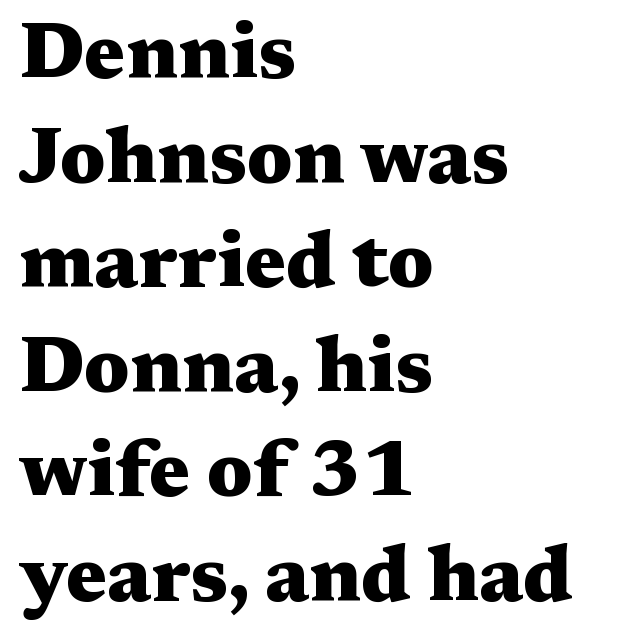
Q: Is the text bold? A: Yes.
Q: Is the text italic (slanted)? A: No, it is upright.
Q: Is the typeface a serif or a sans-serif typeface? A: Serif.
Q: Is the text underlined? A: No.
Q: How is the paragraph aligned? A: Left-aligned.
Q: Is the spacing between letters normal or unusually wide? A: Normal.
Q: Is the spacing between lines tight, normal or loose? A: Normal.
Q: Width (condensed, normal, or wide)? A: Wide.
Q: Stroke contrast? A: Medium.
Q: x-height? A: Medium.
Q: Monospaced? A: No.
